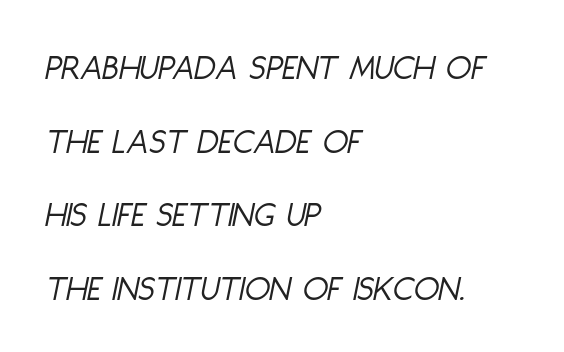
Q: Is the text bold? A: No.
Q: Is the text italic (slanted)? A: Yes, it leans right by about 11 degrees.
Q: Is the text underlined? A: No.
Q: How is the paragraph aligned? A: Left-aligned.
Q: Is the spacing between letters normal or unusually wide? A: Normal.
Q: Is the spacing between lines tight, normal or loose? A: Loose.
Q: Width (condensed, normal, or wide)? A: Condensed.
Q: Stroke contrast? A: Low.
Q: x-height? A: Large.
Q: Monospaced? A: No.
